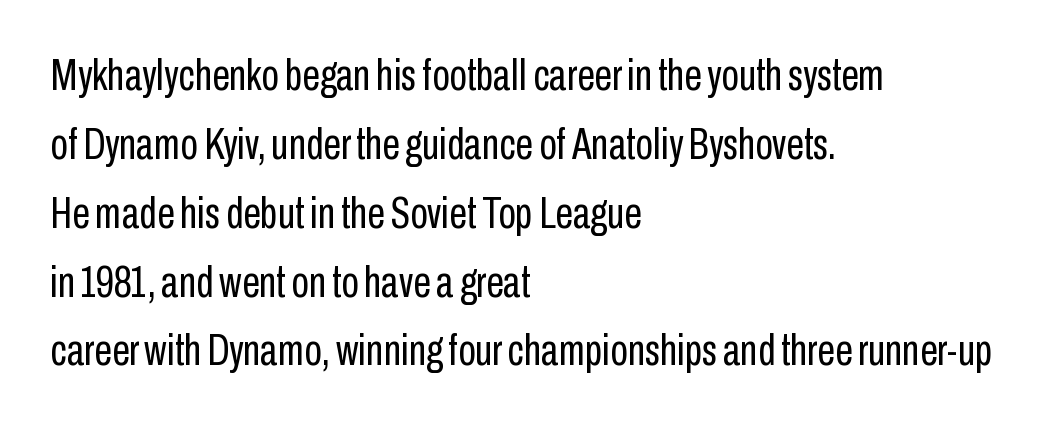
These lines are set flush left with a ragged right edge. Note: no serifs on the glyphs. Successive baselines arrive at the customary interval. This rendering features lettering with no underline.
